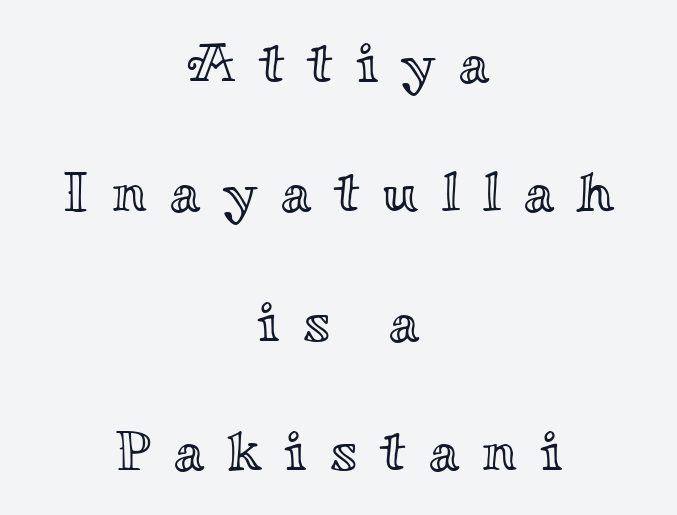
Q: Is the text italic (slanted)? A: No, it is upright.
Q: Is the text underlined? A: No.
Q: How is the paragraph aligned? A: Centered.
Q: Is the spacing between letters normal or unusually wide? A: Unusually wide.
Q: Is the spacing between lines tight, normal or loose? A: Loose.
Q: Width (condensed, normal, or wide)? A: Wide.
Q: x-height? A: Small.
Q: Monospaced? A: No.
